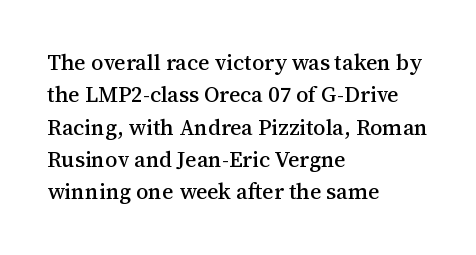
Q: Is the text italic (slanted)? A: No, it is upright.
Q: Is the text underlined? A: No.
Q: How is the paragraph aligned? A: Left-aligned.
Q: Is the spacing between letters normal or unusually wide? A: Normal.
Q: Is the spacing between lines tight, normal or loose? A: Normal.
